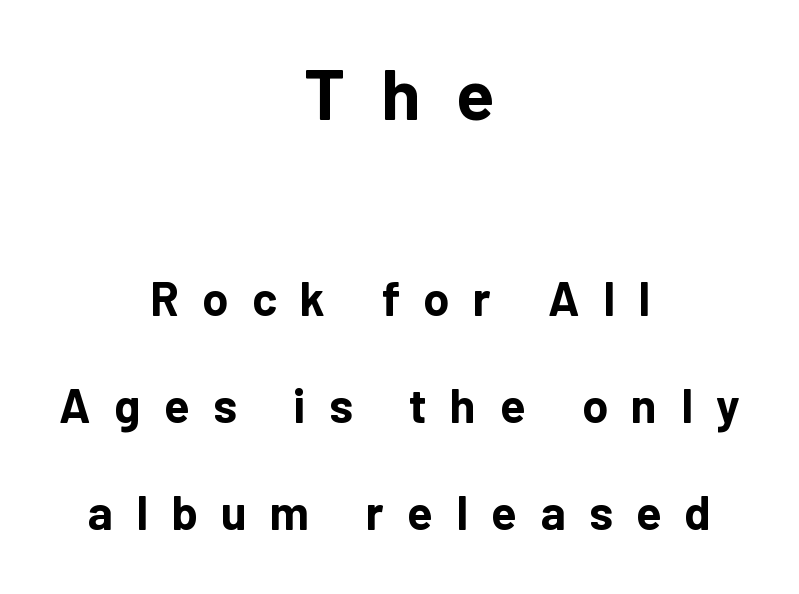
The type sits square on the baseline with zero lean. Typesetter's note — upper block bumped up in size, lower block left smaller. Font category for this specimen: sans-serif. Each row of text sits above clean, open space. Inter-character spacing is expanded well beyond the font's built-in metrics.
